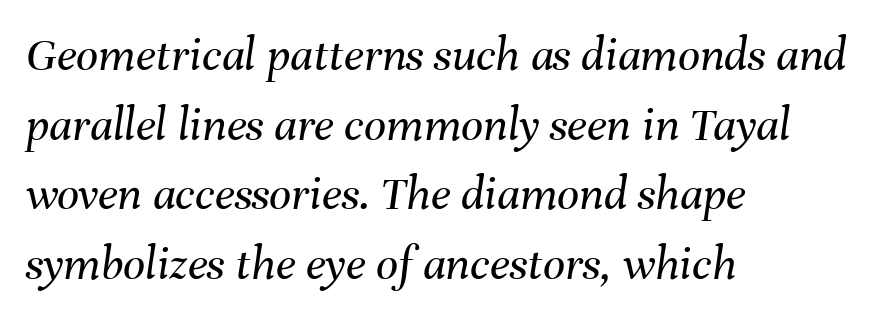
Q: Is the text bold? A: No.
Q: Is the text italic (slanted)? A: Yes, it leans right by about 8 degrees.
Q: Is the text underlined? A: No.
Q: How is the paragraph aligned? A: Left-aligned.
Q: Is the spacing between letters normal or unusually wide? A: Normal.
Q: Is the spacing between lines tight, normal or loose? A: Normal.
Q: Width (condensed, normal, or wide)? A: Normal.
Q: Stroke contrast? A: Medium.
Q: x-height? A: Medium.
Q: Monospaced? A: No.
